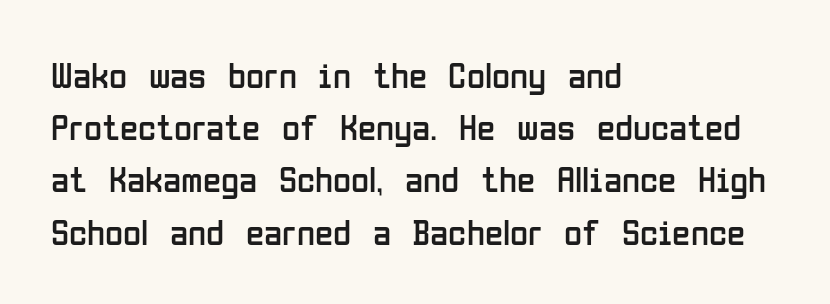
The image shows 37 px regular-weight, condensed sans-serif type, upright; set left-aligned, normal line spacing (1.41x), normal letter spacing, not underlined; low stroke contrast and a medium x-height.
